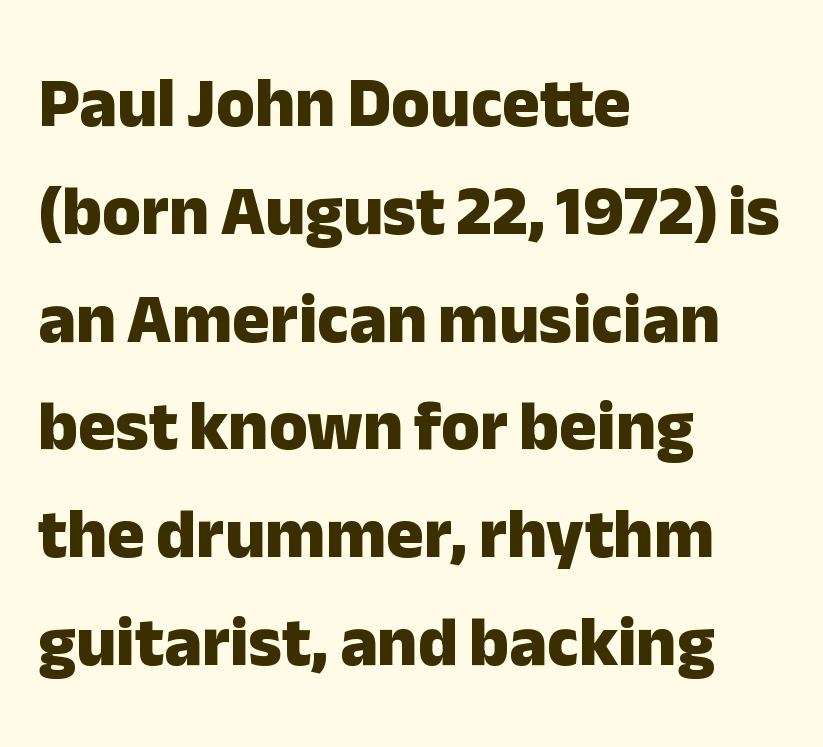
{"serif": "no", "italic": "no", "bold": "yes", "weight": "heavy", "width": "normal", "stroke_contrast": "low", "x_height": "medium", "monospaced": "no", "underline": "no", "align": "left", "line_spacing": "normal", "line_spacing_ratio": 1.54, "letter_spacing": "normal", "letter_spacing_em": 0.0, "glyph_px": 70}
